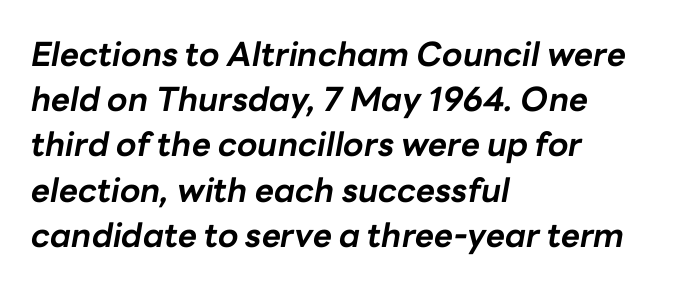
{"italic": "yes", "lean": "right", "slant_degrees": 10, "bold": "yes", "weight": "bold", "width": "normal", "stroke_contrast": "low", "x_height": "medium", "monospaced": "no", "underline": "no", "align": "left", "line_spacing": "normal", "line_spacing_ratio": 1.37, "letter_spacing": "normal", "letter_spacing_em": 0.0, "glyph_px": 33}
